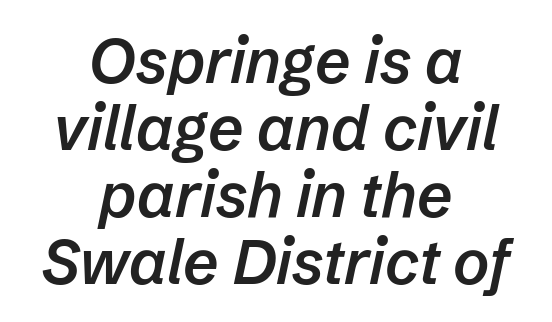
The string is rendered with underlining switched off. Observe the ordinary spacing: letters are neighbours, not strangers. The rendering uses a semibold face; strokes are thickened but not to full bold. The typesetter chose a symmetrical, centered arrangement here.
